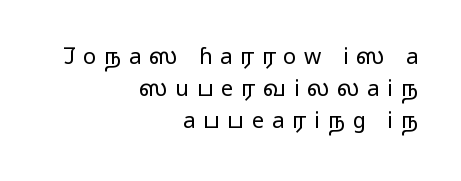
{"italic": "no", "bold": "no", "underline": "no", "align": "right", "line_spacing": "normal", "line_spacing_ratio": 1.46, "letter_spacing": "wide", "letter_spacing_em": 0.35, "glyph_px": 22}
